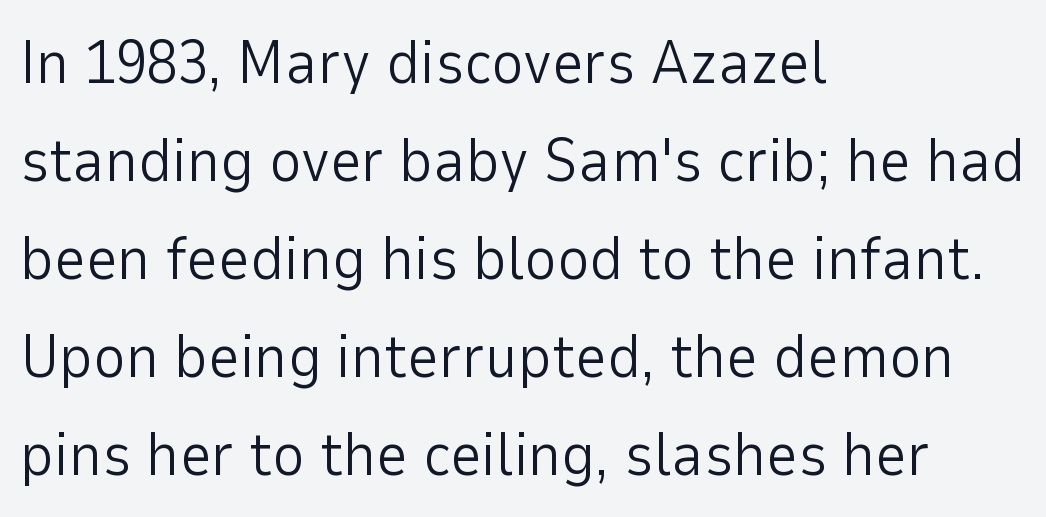
The image shows 62 px light sans-serif type, upright; set left-aligned, normal line spacing (1.58x), normal letter spacing, not underlined; low stroke contrast and a medium x-height.
